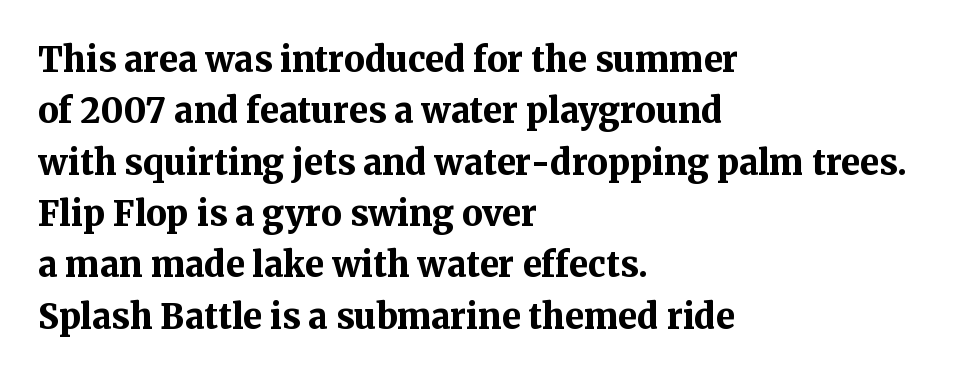
{"serif": "yes", "italic": "no", "bold": "yes", "weight": "bold", "width": "normal", "stroke_contrast": "medium", "x_height": "medium", "monospaced": "no", "underline": "no", "align": "left", "line_spacing": "normal", "line_spacing_ratio": 1.51, "letter_spacing": "normal", "letter_spacing_em": 0.0, "glyph_px": 34}
